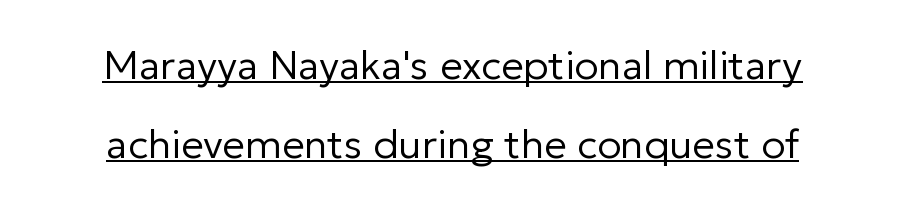
{"serif": "no", "italic": "no", "bold": "no", "weight": "regular", "width": "normal", "stroke_contrast": "low", "x_height": "medium", "monospaced": "no", "underline": "yes", "align": "center", "line_spacing": "loose", "line_spacing_ratio": 1.97, "letter_spacing": "normal", "letter_spacing_em": 0.0, "glyph_px": 40}
